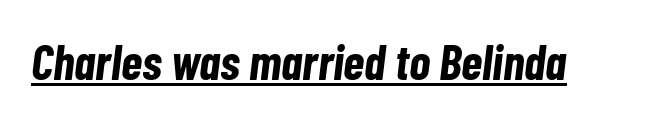
{"italic": "yes", "lean": "right", "slant_degrees": 7, "bold": "yes", "weight": "bold", "width": "condensed", "stroke_contrast": "low", "x_height": "medium", "monospaced": "no", "underline": "yes", "letter_spacing": "normal", "letter_spacing_em": 0.0, "glyph_px": 49}
